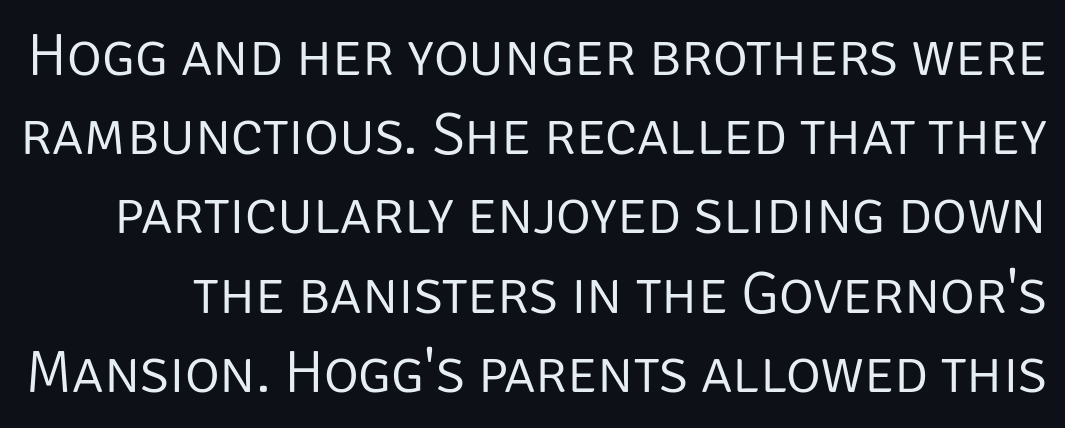
{"serif": "no", "italic": "no", "bold": "no", "weight": "light", "width": "normal", "stroke_contrast": "low", "x_height": "large", "monospaced": "no", "underline": "no", "line_spacing": "normal", "line_spacing_ratio": 1.32, "letter_spacing": "normal", "letter_spacing_em": 0.0, "glyph_px": 60}
